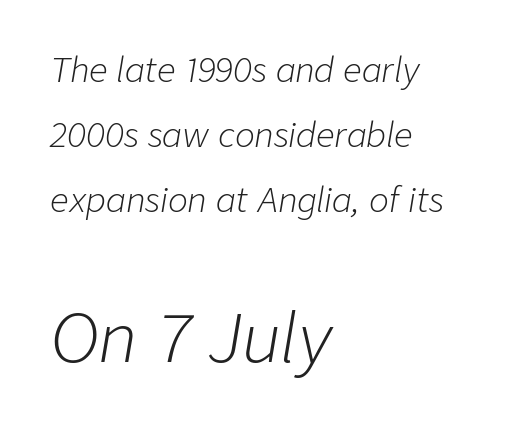
Is there much room between lines? Yes — plenty of vertical air separates them. Has an underline been added? It has not. Compared with a centered layout, this one pins lines to the left instead. This sample has the flowing, uneven cadence of proportional lettering. Heft: none added — not bold. Default kerning and tracking; the words read as compact shapes.
